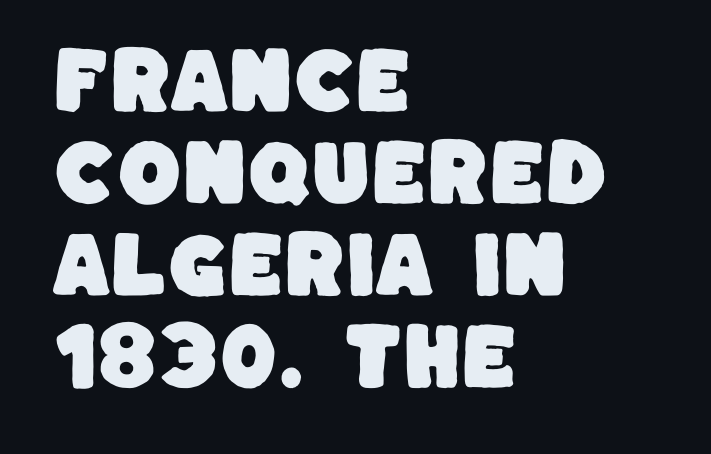
The gaps between neighbouring characters are ordinary and unremarkable. Each letter keeps its own natural width here, so spacing adapts to shape. Examine the stroke ends and you'll find no serifs. Is the block centered? No — it sits flush against the left margin. The glyphs are unaccompanied by any horizontal stroke below them.
